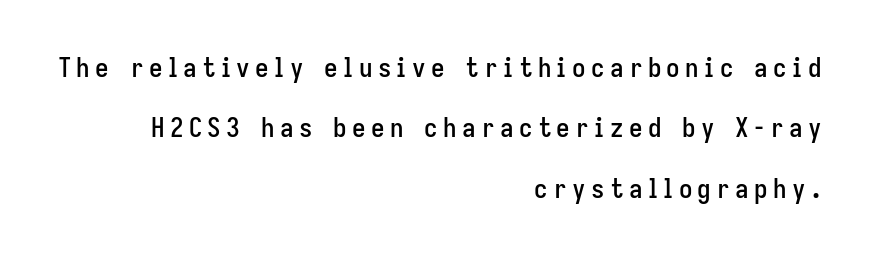
Q: Is the text italic (slanted)? A: No, it is upright.
Q: Is the text underlined? A: No.
Q: How is the paragraph aligned? A: Right-aligned.
Q: Is the spacing between letters normal or unusually wide? A: Unusually wide.
Q: Is the spacing between lines tight, normal or loose? A: Loose.
